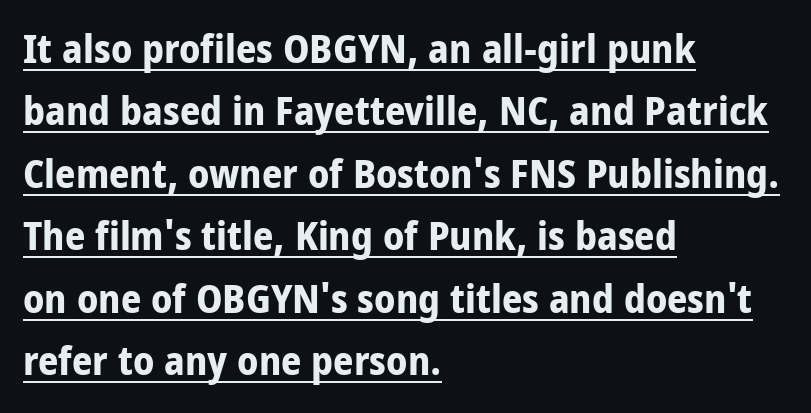
{"serif": "no", "italic": "no", "bold": "yes", "weight": "bold", "width": "condensed", "stroke_contrast": "low", "x_height": "large", "monospaced": "no", "underline": "yes", "align": "left", "line_spacing": "normal", "line_spacing_ratio": 1.56, "letter_spacing": "normal", "letter_spacing_em": 0.0, "glyph_px": 40}
